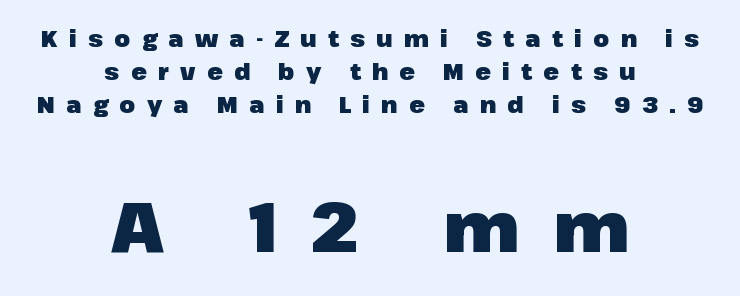
The image shows 70 px heavy sans-serif type, upright; set centered, normal line spacing (1.44x), unusually wide letter spacing (+0.49 em), not underlined; the second (bottom) block is 3.04x larger; low stroke contrast and a medium x-height.
